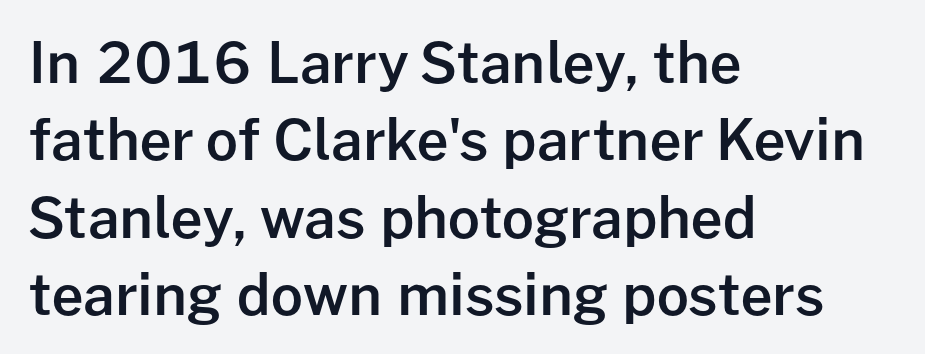
{"serif": "no", "italic": "no", "bold": "semi", "weight": "semibold", "width": "normal", "stroke_contrast": "low", "x_height": "medium", "monospaced": "no", "underline": "no", "align": "left", "line_spacing": "normal", "line_spacing_ratio": 1.38, "letter_spacing": "normal", "letter_spacing_em": 0.0, "glyph_px": 56}
